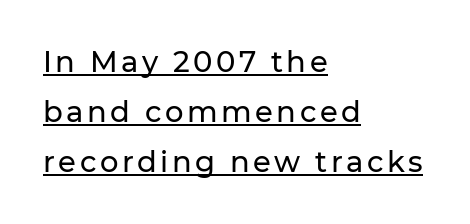
Q: Is the text italic (slanted)? A: No, it is upright.
Q: Is the typeface a serif or a sans-serif typeface? A: Sans-serif.
Q: Is the text underlined? A: Yes.
Q: How is the paragraph aligned? A: Left-aligned.
Q: Width (condensed, normal, or wide)? A: Normal.
Q: Stroke contrast? A: Low.
Q: x-height? A: Medium.
Q: Monospaced? A: No.
